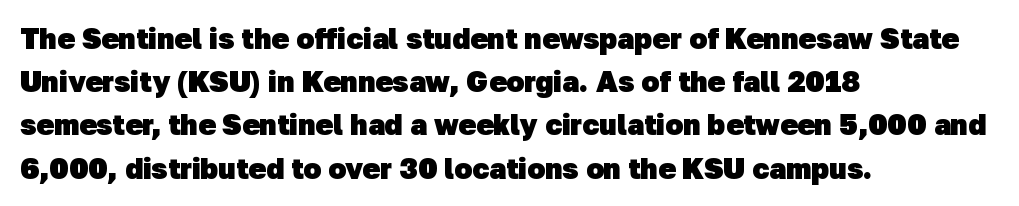
Default kerning and tracking; the words read as compact shapes. Does the copy run flush right? No — it runs flush left. Quick note: underline off. The rendering uses a bold face; every stroke is thick and dark.
